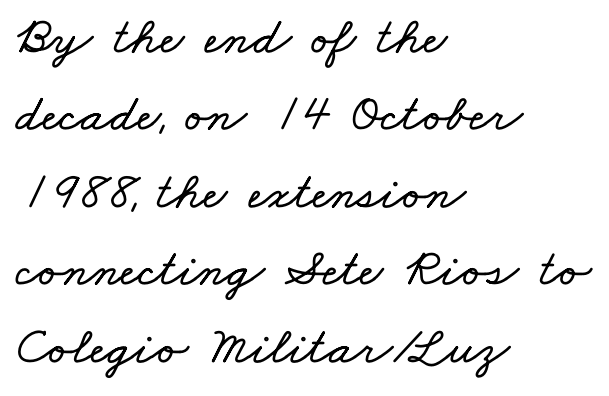
{"width": "wide", "stroke_contrast": "low", "x_height": "small", "monospaced": "no", "underline": "no", "align": "left", "line_spacing": "normal", "line_spacing_ratio": 1.46, "letter_spacing": "normal", "letter_spacing_em": 0.0, "glyph_px": 53}
